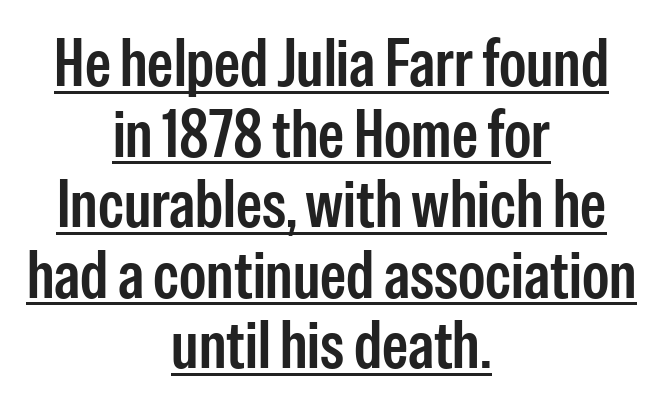
{"serif": "no", "italic": "no", "bold": "semi", "weight": "semibold", "width": "condensed", "stroke_contrast": "low", "x_height": "medium", "monospaced": "no", "underline": "yes", "align": "center", "line_spacing": "tight", "line_spacing_ratio": 1.07, "letter_spacing": "normal", "letter_spacing_em": 0.0, "glyph_px": 66}
